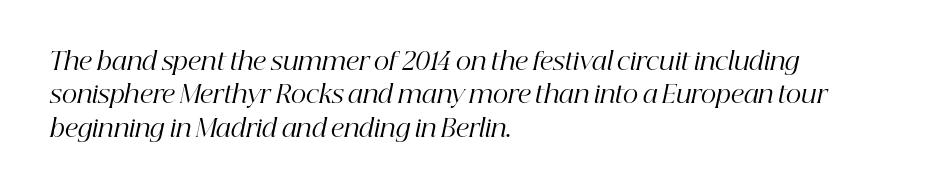
{"italic": "yes", "lean": "right", "slant_degrees": 12, "bold": "no", "underline": "no", "align": "left", "line_spacing": "normal", "line_spacing_ratio": 1.39, "letter_spacing": "normal", "letter_spacing_em": 0.0, "glyph_px": 24}
